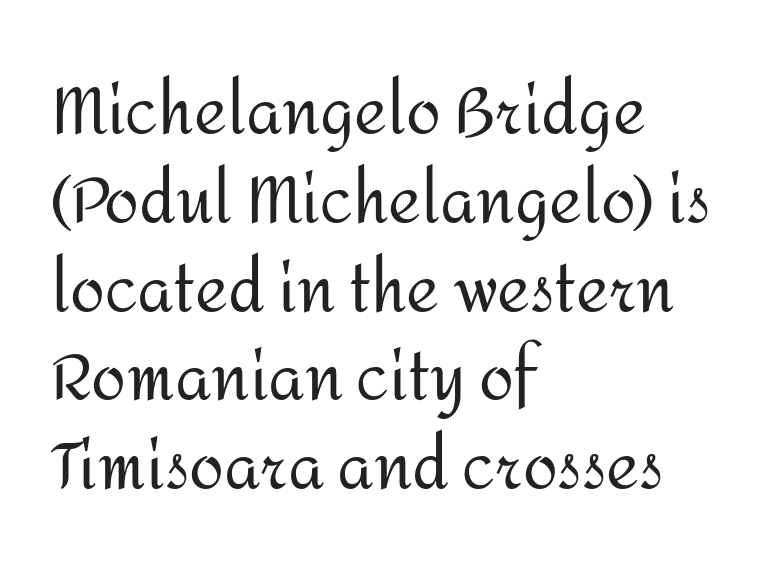
{"serif": "no", "italic": "no", "bold": "no", "weight": "regular", "width": "normal", "stroke_contrast": "medium", "x_height": "medium", "monospaced": "no", "underline": "no", "align": "left", "line_spacing": "normal", "line_spacing_ratio": 1.41, "letter_spacing": "normal", "letter_spacing_em": 0.0, "glyph_px": 63}
